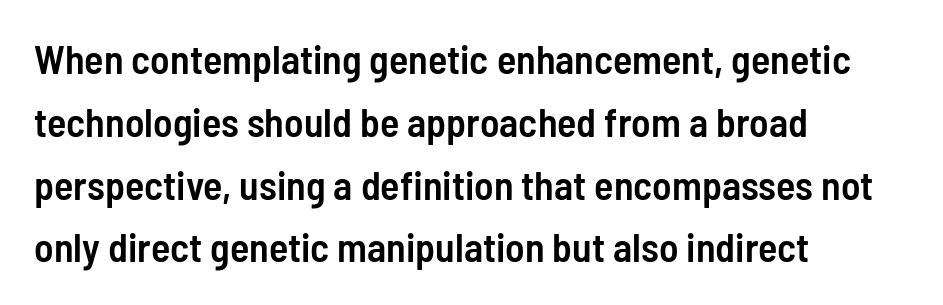
{"serif": "no", "italic": "no", "bold": "semi", "weight": "semibold", "width": "condensed", "stroke_contrast": "low", "x_height": "medium", "monospaced": "no", "underline": "no", "align": "left", "line_spacing": "normal", "line_spacing_ratio": 1.57, "letter_spacing": "normal", "letter_spacing_em": 0.0, "glyph_px": 40}
